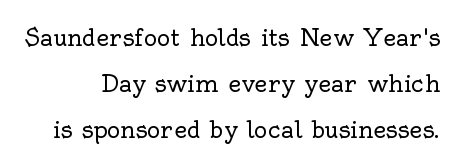
The image shows 23 px text type, upright; set loose line spacing (2.0x), normal letter spacing, not underlined.
